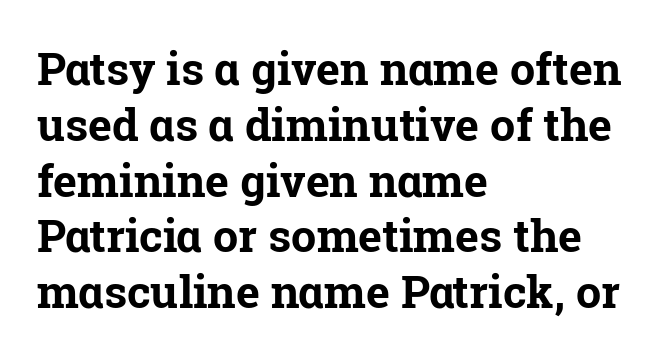
{"serif": "yes", "italic": "no", "bold": "yes", "weight": "bold", "width": "normal", "stroke_contrast": "low", "x_height": "medium", "monospaced": "no", "underline": "no", "align": "left", "line_spacing_ratio": 1.24, "letter_spacing": "normal", "letter_spacing_em": 0.0, "glyph_px": 45}
